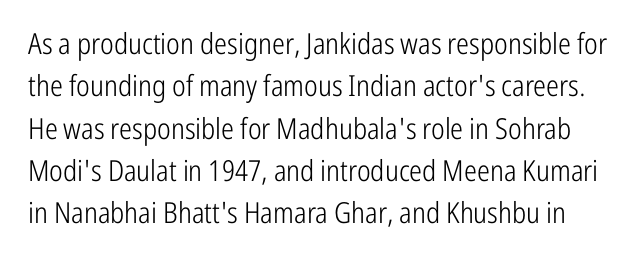
{"serif": "no", "italic": "no", "bold": "no", "weight": "light", "width": "condensed", "stroke_contrast": "low", "x_height": "medium", "monospaced": "no", "underline": "no", "line_spacing": "normal", "line_spacing_ratio": 1.46, "letter_spacing": "normal", "letter_spacing_em": 0.0, "glyph_px": 29}
